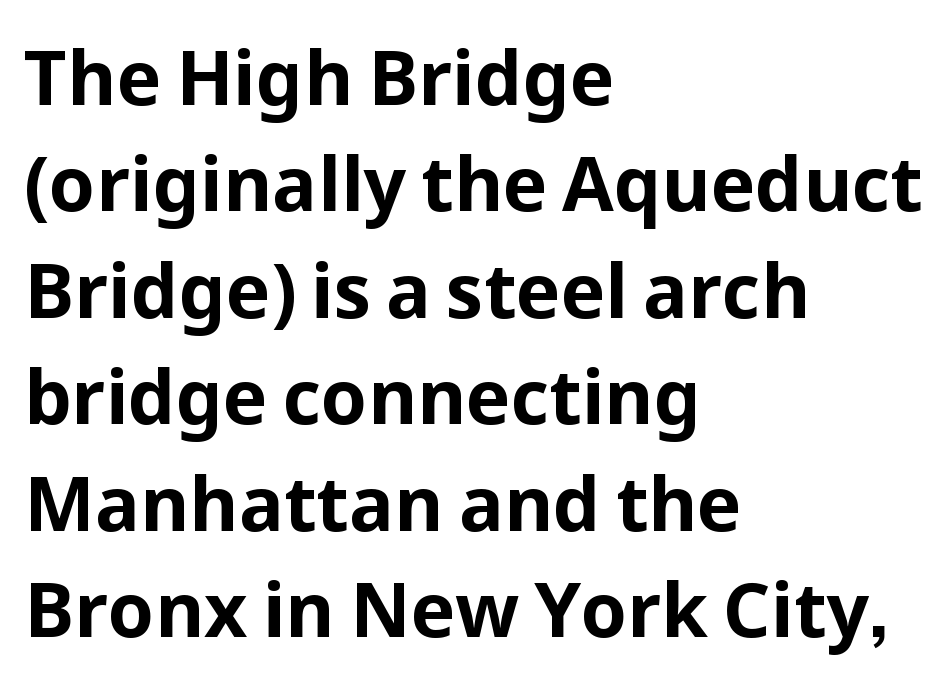
Q: Is the text bold? A: Yes.
Q: Is the text italic (slanted)? A: No, it is upright.
Q: Is the typeface a serif or a sans-serif typeface? A: Sans-serif.
Q: Is the text underlined? A: No.
Q: How is the paragraph aligned? A: Left-aligned.
Q: Is the spacing between letters normal or unusually wide? A: Normal.
Q: Is the spacing between lines tight, normal or loose? A: Normal.
Q: Width (condensed, normal, or wide)? A: Normal.
Q: Stroke contrast? A: Low.
Q: x-height? A: Medium.
Q: Monospaced? A: No.
